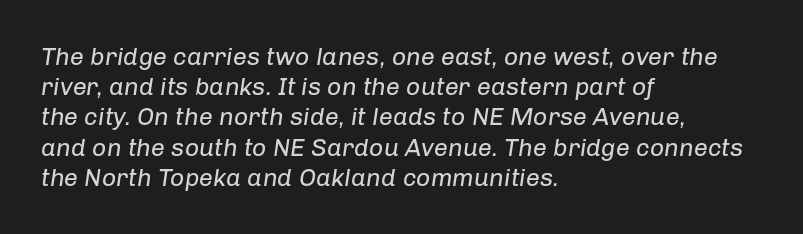
Students, note that the glyphs here touch the page at normal intervals. Which margin do the lines hug? The left one — the right edge is uneven. The area under the type is left untouched. Counters stay open thanks to moderate or lighter strokes. Tall strokes in this sample are angled rather than plumb.
